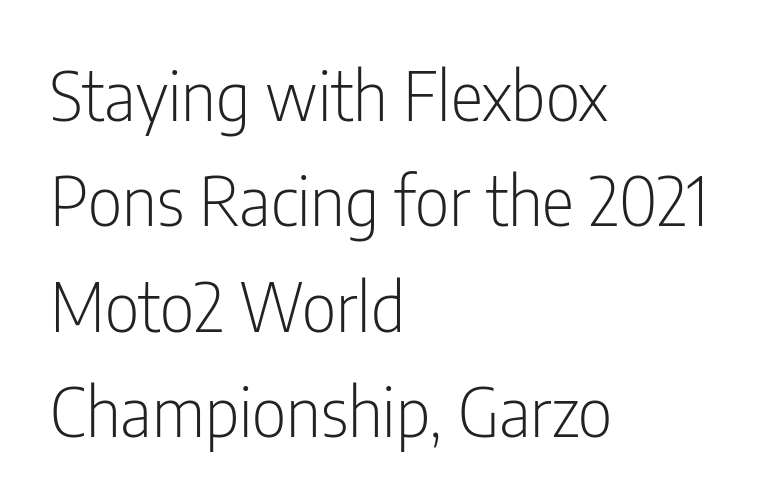
Q: Is the text bold? A: No.
Q: Is the text italic (slanted)? A: No, it is upright.
Q: Is the typeface a serif or a sans-serif typeface? A: Sans-serif.
Q: Is the text underlined? A: No.
Q: How is the paragraph aligned? A: Left-aligned.
Q: Is the spacing between letters normal or unusually wide? A: Normal.
Q: Is the spacing between lines tight, normal or loose? A: Normal.
Q: Width (condensed, normal, or wide)? A: Condensed.
Q: Stroke contrast? A: Low.
Q: x-height? A: Medium.
Q: Monospaced? A: No.
